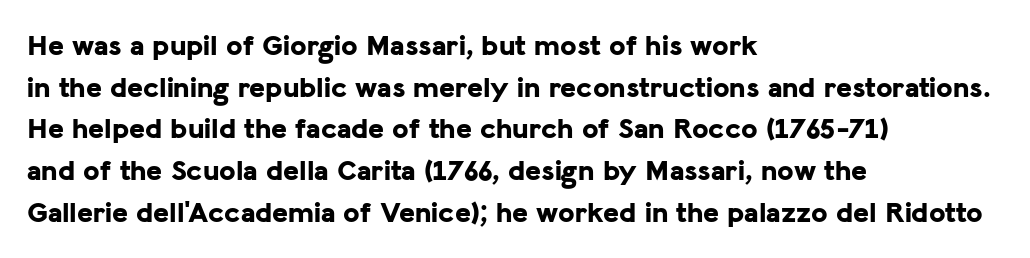
Q: Is the text bold? A: Yes.
Q: Is the text italic (slanted)? A: No, it is upright.
Q: Is the typeface a serif or a sans-serif typeface? A: Sans-serif.
Q: Is the text underlined? A: No.
Q: How is the paragraph aligned? A: Left-aligned.
Q: Is the spacing between letters normal or unusually wide? A: Normal.
Q: Is the spacing between lines tight, normal or loose? A: Normal.
Q: Width (condensed, normal, or wide)? A: Normal.
Q: Stroke contrast? A: Low.
Q: x-height? A: Medium.
Q: Monospaced? A: No.
